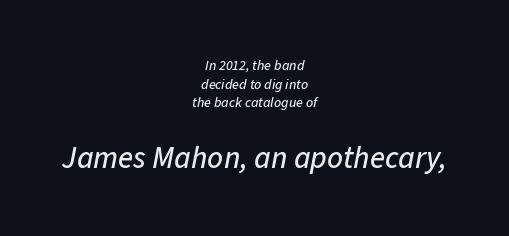
The image shows 31 px text type, italic (leaning right); set centered, normal line spacing (1.33x), normal letter spacing, not underlined; the second (bottom) block is 2.21x larger; low stroke contrast and a medium x-height.
